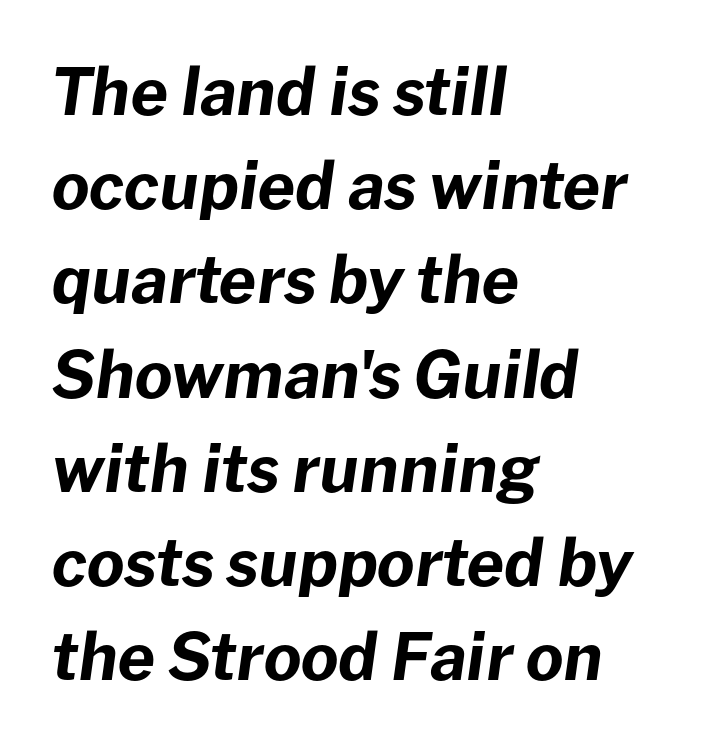
Q: Is the text bold? A: Yes.
Q: Is the text italic (slanted)? A: Yes, it leans right by about 8 degrees.
Q: Is the text underlined? A: No.
Q: How is the paragraph aligned? A: Left-aligned.
Q: Is the spacing between letters normal or unusually wide? A: Normal.
Q: Is the spacing between lines tight, normal or loose? A: Normal.
Q: Width (condensed, normal, or wide)? A: Normal.
Q: Stroke contrast? A: Low.
Q: x-height? A: Medium.
Q: Monospaced? A: No.
